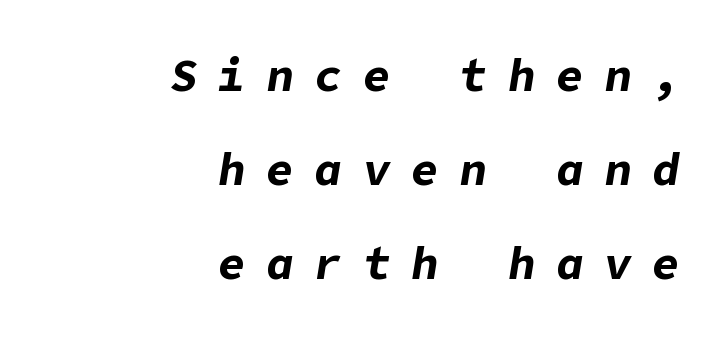
Right-aligned paragraph, ragged on the left. Tracking value appears strongly positive — letters spread wide. Letters rest on an invisible, unmarked baseline. The characters look thick and weighty, a clear bold.
